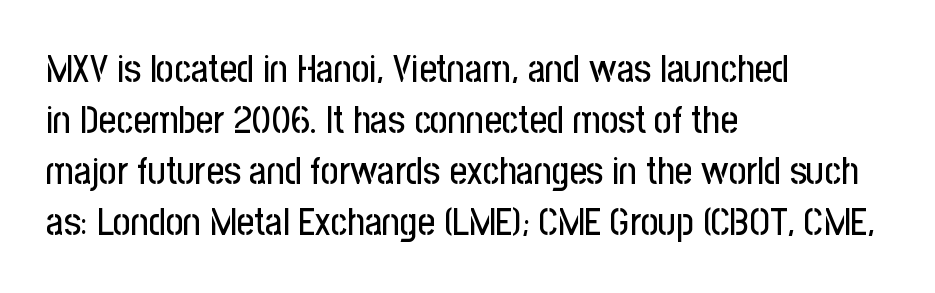
Q: Is the text italic (slanted)? A: No, it is upright.
Q: Is the typeface a serif or a sans-serif typeface? A: Sans-serif.
Q: Is the text underlined? A: No.
Q: How is the paragraph aligned? A: Left-aligned.
Q: Is the spacing between letters normal or unusually wide? A: Normal.
Q: Is the spacing between lines tight, normal or loose? A: Normal.
Q: Width (condensed, normal, or wide)? A: Condensed.
Q: Stroke contrast? A: Low.
Q: x-height? A: Medium.
Q: Monospaced? A: No.
